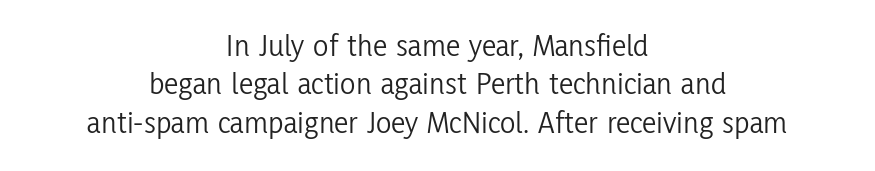
The image shows 32 px light, condensed sans-serif type, upright; set centered, line spacing 1.2x, normal letter spacing, not underlined; low stroke contrast and a medium x-height.
